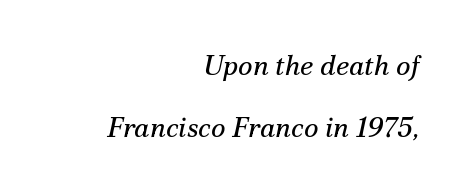
Students, note that the glyphs here touch the page at normal intervals. Each line ends at the same right margin while the left side varies. Letters rest on an invisible, unmarked baseline. The passage shown leans; its letterforms are oblique. Spacing verdict: proportional, widths tailored to each character. Summary of vertical rhythm: relaxed, with wide interline spacing.
